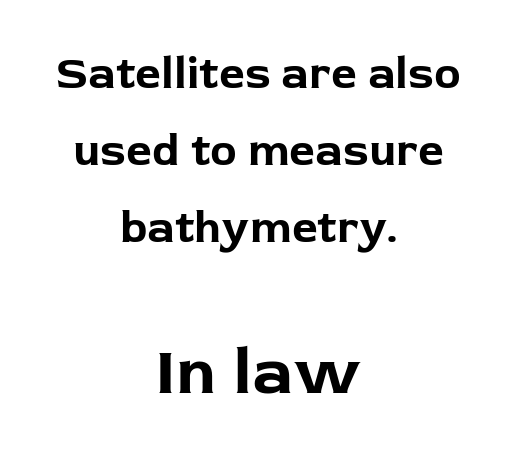
{"serif": "no", "italic": "no", "bold": "yes", "weight": "bold", "width": "normal", "stroke_contrast": "low", "x_height": "medium", "monospaced": "no", "underline": "no", "align": "center", "line_spacing_ratio": 1.71, "letter_spacing": "normal", "letter_spacing_em": 0.0, "larger_block": "second", "size_ratio": 1.49, "glyph_px": 67}
